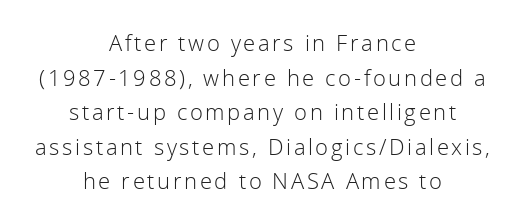
{"italic": "no", "bold": "no", "underline": "no", "align": "center", "line_spacing": "normal", "line_spacing_ratio": 1.57, "glyph_px": 22}
